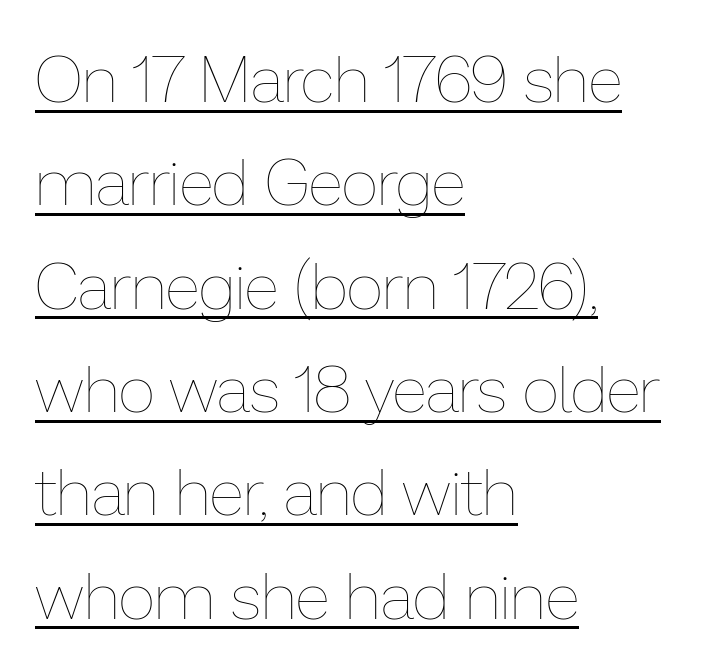
Q: Is the text bold? A: No.
Q: Is the text italic (slanted)? A: No, it is upright.
Q: Is the text underlined? A: Yes.
Q: How is the paragraph aligned? A: Left-aligned.
Q: Is the spacing between letters normal or unusually wide? A: Normal.
Q: Is the spacing between lines tight, normal or loose? A: Normal.
Q: Width (condensed, normal, or wide)? A: Normal.
Q: Stroke contrast? A: Low.
Q: x-height? A: Medium.
Q: Monospaced? A: No.
